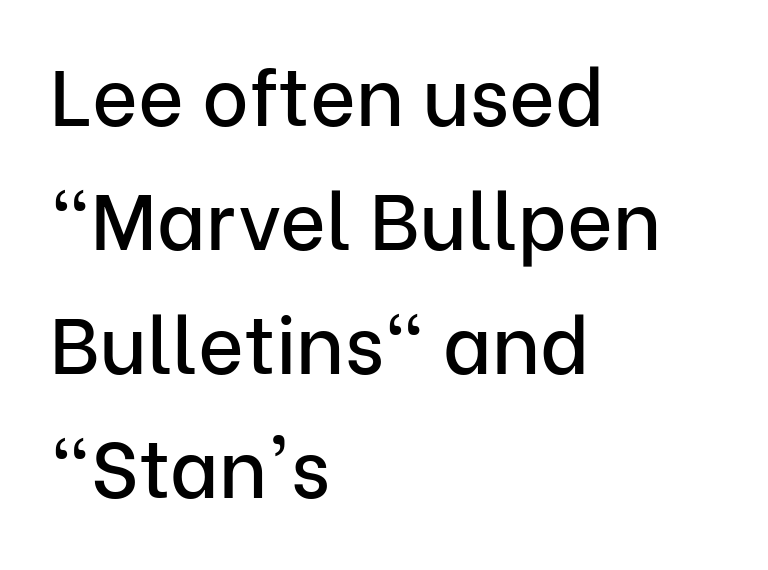
Q: Is the text italic (slanted)? A: No, it is upright.
Q: Is the typeface a serif or a sans-serif typeface? A: Sans-serif.
Q: Is the text underlined? A: No.
Q: How is the paragraph aligned? A: Left-aligned.
Q: Is the spacing between letters normal or unusually wide? A: Normal.
Q: Is the spacing between lines tight, normal or loose? A: Normal.
Q: Width (condensed, normal, or wide)? A: Normal.
Q: Stroke contrast? A: Low.
Q: x-height? A: Medium.
Q: Monospaced? A: No.
